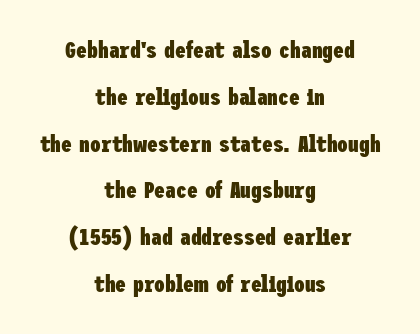
Q: Is the text bold? A: Yes.
Q: Is the text italic (slanted)? A: No, it is upright.
Q: Is the text underlined? A: No.
Q: How is the paragraph aligned? A: Centered.
Q: Is the spacing between letters normal or unusually wide? A: Normal.
Q: Is the spacing between lines tight, normal or loose? A: Loose.
